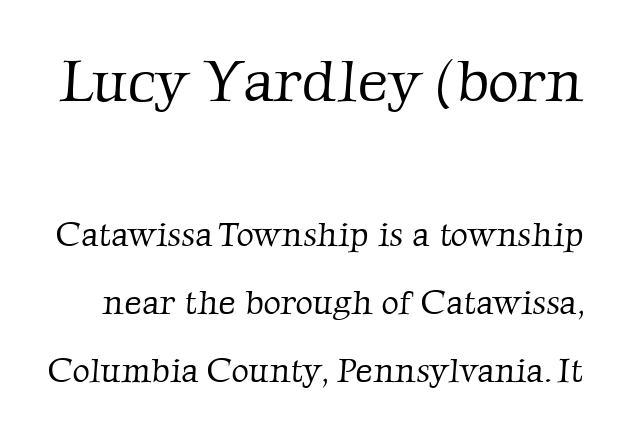
{"serif": "yes", "bold": "no", "weight": "light", "width": "normal", "stroke_contrast": "low", "x_height": "medium", "monospaced": "no", "underline": "no", "line_spacing": "loose", "line_spacing_ratio": 2.01, "letter_spacing": "normal", "letter_spacing_em": 0.0, "larger_block": "first", "size_ratio": 1.76, "glyph_px": 60}
